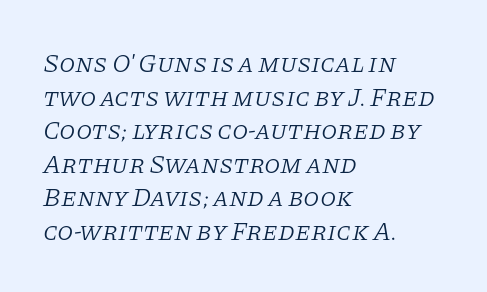
Q: Is the text bold? A: No.
Q: Is the text italic (slanted)? A: Yes, it leans right by about 11 degrees.
Q: Is the text underlined? A: No.
Q: How is the paragraph aligned? A: Left-aligned.
Q: Is the spacing between letters normal or unusually wide? A: Normal.
Q: Is the spacing between lines tight, normal or loose? A: Normal.
